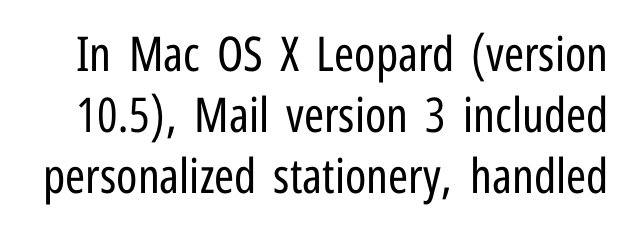
The image shows 48 px regular-weight, condensed sans-serif type, upright; set normal line spacing (1.27x), normal letter spacing, not underlined; low stroke contrast and a medium x-height.
